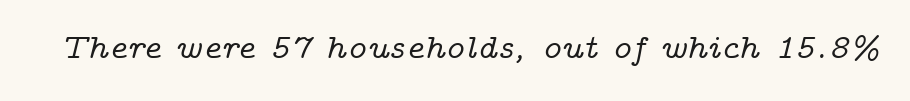
{"serif": "yes", "italic": "yes", "lean": "right", "slant_degrees": 14, "width": "wide", "stroke_contrast": "low", "x_height": "medium", "monospaced": "no", "underline": "no", "letter_spacing": "normal", "letter_spacing_em": 0.0, "glyph_px": 34}
